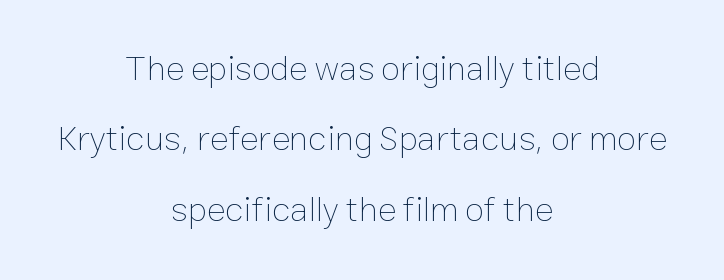
Compared with typical body copy, the letter spacing here is the same. This rendering uses center alignment, leaving both contours irregular but symmetric. Is the stroke heavy? The answer is a plain regular-or-lighter. Italic: no, the glyphs are upright roman. These lines stand farther apart than default settings would place them. This rendering features lettering with no underline.
